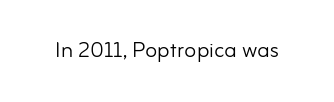
Q: Is the text bold? A: No.
Q: Is the text italic (slanted)? A: No, it is upright.
Q: Is the typeface a serif or a sans-serif typeface? A: Sans-serif.
Q: Is the text underlined? A: No.
Q: Is the spacing between letters normal or unusually wide? A: Normal.
Q: Width (condensed, normal, or wide)? A: Normal.
Q: Stroke contrast? A: Low.
Q: x-height? A: Small.
Q: Monospaced? A: No.
